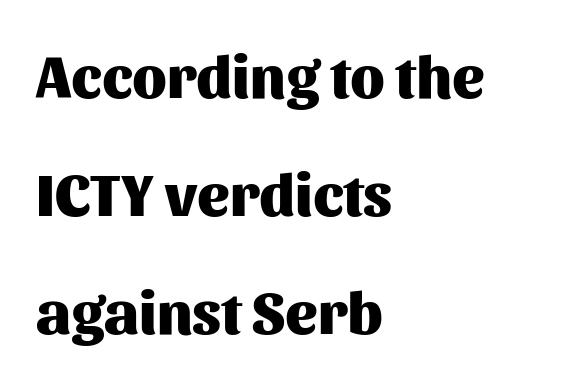
{"serif": "no", "italic": "no", "bold": "yes", "weight": "heavy", "width": "normal", "stroke_contrast": "medium", "x_height": "medium", "monospaced": "no", "underline": "no", "align": "left", "line_spacing": "loose", "line_spacing_ratio": 1.97, "letter_spacing": "normal", "letter_spacing_em": 0.0, "glyph_px": 60}
